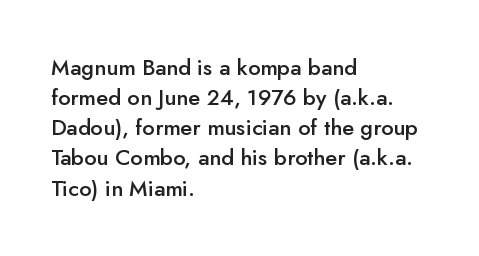
{"italic": "no", "bold": "semi", "underline": "no", "align": "left", "line_spacing": "normal", "line_spacing_ratio": 1.37, "letter_spacing": "normal", "letter_spacing_em": 0.0, "glyph_px": 22}
